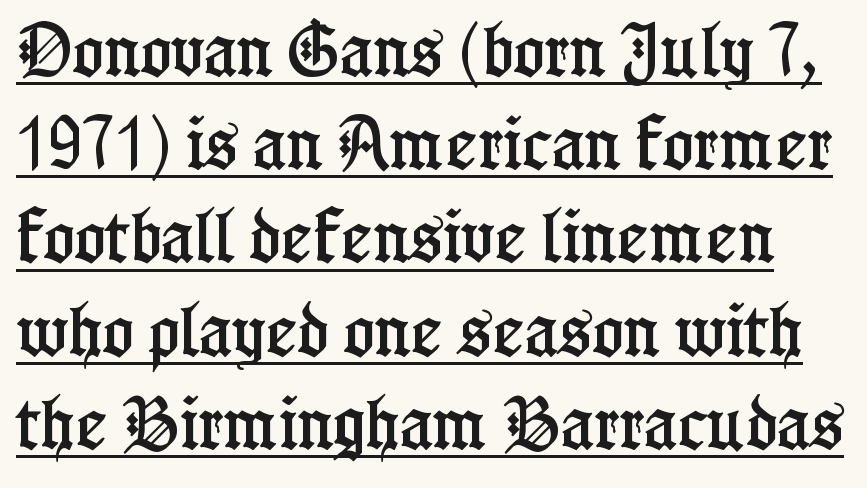
Q: Is the text italic (slanted)? A: No, it is upright.
Q: Is the typeface a serif or a sans-serif typeface? A: Serif.
Q: Is the text underlined? A: Yes.
Q: Is the spacing between letters normal or unusually wide? A: Normal.
Q: Is the spacing between lines tight, normal or loose? A: Normal.
Q: Width (condensed, normal, or wide)? A: Condensed.
Q: Stroke contrast? A: Low.
Q: x-height? A: Medium.
Q: Monospaced? A: No.
